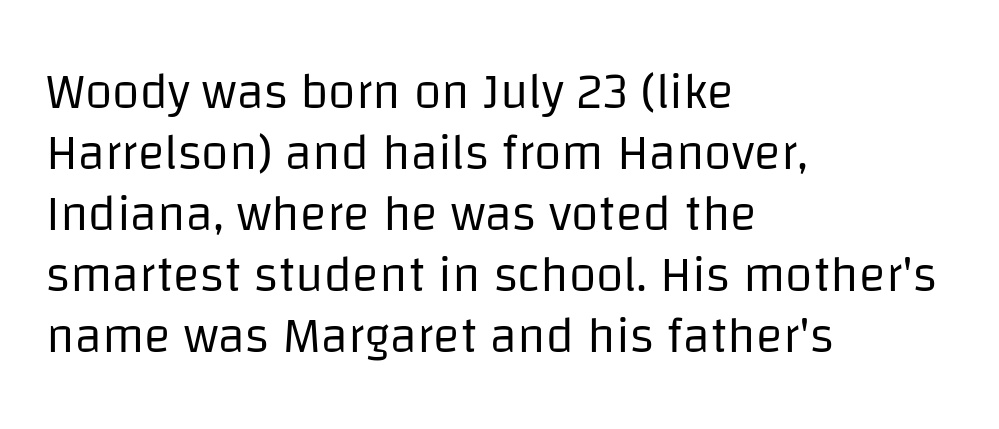
Each letter's strokes conclude bluntly, with no projecting serifs. Stroke thickness stays within the range of a standard reading face or lighter. A roman cut, with each character standing at attention. Nothing unusual about the tracking: characters are spaced as the font intends. The lines are quadded left.
